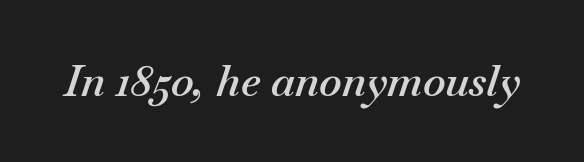
Q: Is the text bold? A: Semi-bold.
Q: Is the text italic (slanted)? A: Yes, it leans right by about 18 degrees.
Q: Is the text underlined? A: No.
Q: Is the spacing between letters normal or unusually wide? A: Normal.
Q: Width (condensed, normal, or wide)? A: Normal.
Q: Stroke contrast? A: Medium.
Q: x-height? A: Small.
Q: Monospaced? A: No.
